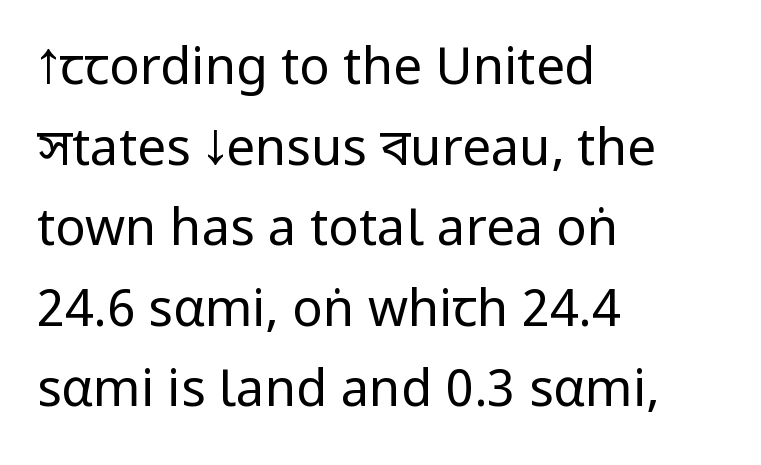
Honestly, the letter spacing is just normal — you wouldn't notice it. The space beneath each line is pristine and unruled. No heavy texture on the line: the type isn't bold. The typography opts for an upright posture over an oblique one. Teacher's note: observe the even left margin — that is flush-left alignment. The vertical gap from one line to the next is medium.
